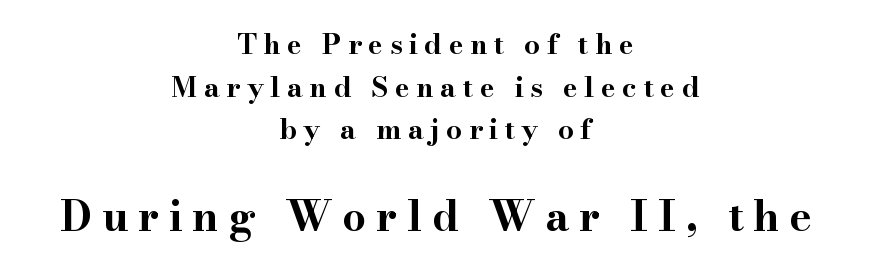
Old-style or modern, the face here clearly has serifs. You get the small type first, then a jump to larger type. A dark, heavy texture on the line: the type is bold. These lines have a slow, spaced-out rhythm from letter to letter. The lettering stays uniformly vertical, giving the passage a roman look.
